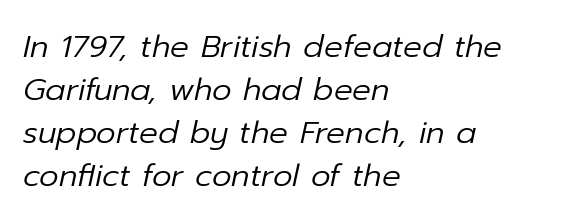
{"italic": "yes", "lean": "right", "slant_degrees": 12, "bold": "no", "weight": "regular", "width": "normal", "stroke_contrast": "low", "x_height": "medium", "monospaced": "no", "underline": "no", "align": "left", "line_spacing": "normal", "line_spacing_ratio": 1.39, "letter_spacing": "normal", "letter_spacing_em": 0.0, "glyph_px": 31}
